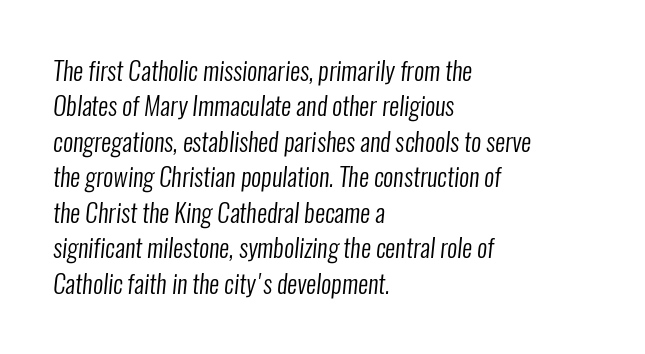
{"bold": "no", "underline": "no", "align": "left", "line_spacing": "normal", "line_spacing_ratio": 1.42, "letter_spacing": "normal", "letter_spacing_em": 0.0, "glyph_px": 25}
